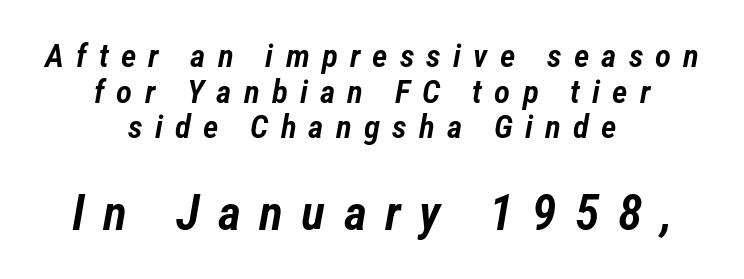
{"italic": "yes", "lean": "right", "slant_degrees": 12, "bold": "semi", "weight": "semibold", "width": "condensed", "stroke_contrast": "low", "x_height": "medium", "monospaced": "no", "underline": "no", "align": "center", "line_spacing": "tight", "line_spacing_ratio": 1.08, "letter_spacing": "wide", "letter_spacing_em": 0.37, "larger_block": "second", "size_ratio": 1.52, "glyph_px": 50}
